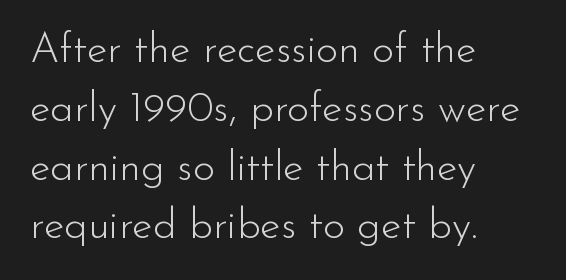
Q: Is the text bold? A: No.
Q: Is the text italic (slanted)? A: No, it is upright.
Q: Is the typeface a serif or a sans-serif typeface? A: Sans-serif.
Q: Is the text underlined? A: No.
Q: How is the paragraph aligned? A: Left-aligned.
Q: Is the spacing between letters normal or unusually wide? A: Normal.
Q: Is the spacing between lines tight, normal or loose? A: Normal.
Q: Width (condensed, normal, or wide)? A: Normal.
Q: Stroke contrast? A: Low.
Q: x-height? A: Small.
Q: Monospaced? A: No.
